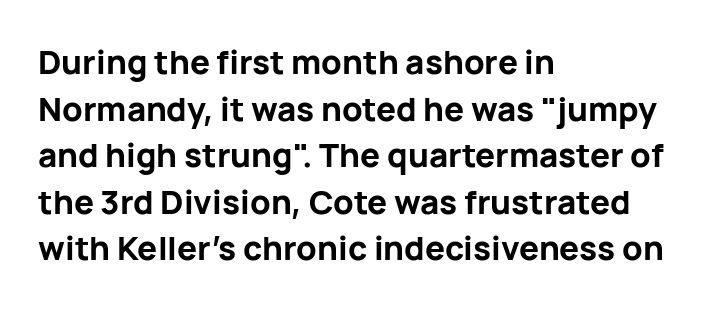
Q: Is the text bold? A: Yes.
Q: Is the text italic (slanted)? A: No, it is upright.
Q: Is the typeface a serif or a sans-serif typeface? A: Sans-serif.
Q: Is the text underlined? A: No.
Q: How is the paragraph aligned? A: Left-aligned.
Q: Is the spacing between letters normal or unusually wide? A: Normal.
Q: Is the spacing between lines tight, normal or loose? A: Normal.
Q: Width (condensed, normal, or wide)? A: Normal.
Q: Stroke contrast? A: Low.
Q: x-height? A: Medium.
Q: Monospaced? A: No.
